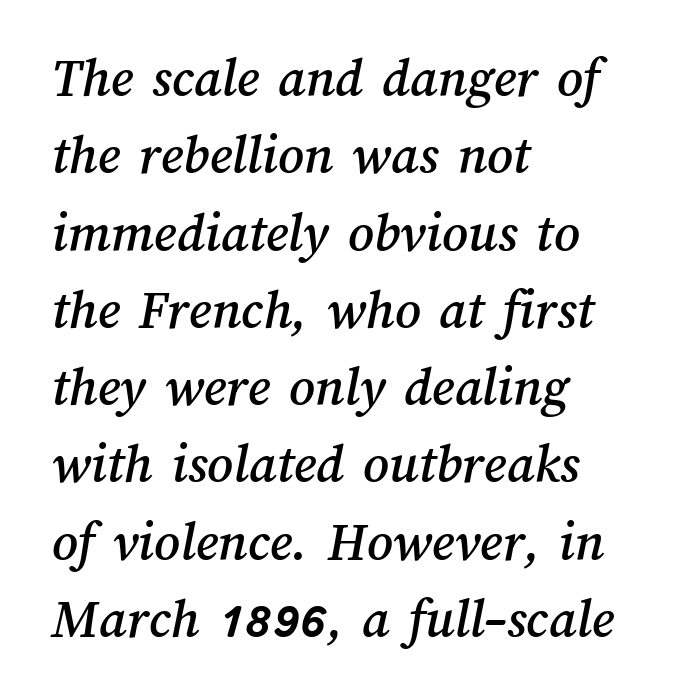
{"width": "normal", "stroke_contrast": "medium", "x_height": "medium", "monospaced": "no", "underline": "no", "align": "left", "line_spacing": "normal", "line_spacing_ratio": 1.38, "letter_spacing": "normal", "letter_spacing_em": 0.0, "glyph_px": 56}
